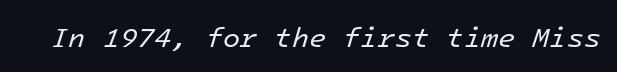
The image shows 28 px regular-weight type, italic (leaning right), monospaced; set normal letter spacing, not underlined; low stroke contrast and a medium x-height.
